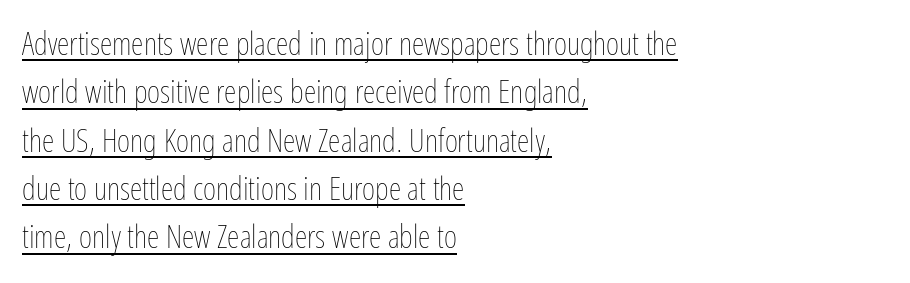
This rendering leaves character spacing at its baseline value. The typography opts for an upright posture over an oblique one. Every word sits above its own underline. The font sits on the lighter half of the weight spectrum, regular included. If you measured baseline to baseline, you'd find a middling distance. Spacing verdict: proportional, widths tailored to each character.
